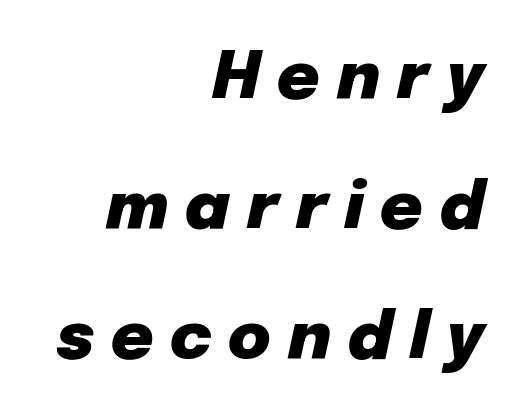
{"italic": "yes", "lean": "right", "slant_degrees": 12, "bold": "yes", "weight": "heavy", "width": "normal", "stroke_contrast": "low", "x_height": "medium", "monospaced": "no", "underline": "no", "align": "right", "line_spacing": "loose", "line_spacing_ratio": 2.0, "letter_spacing": "wide", "letter_spacing_em": 0.26, "glyph_px": 65}
